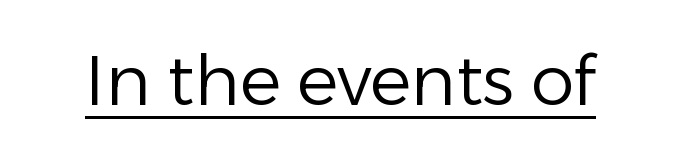
Short note: letters normally spaced. Nope, no serifs anywhere on these letters. These glyphs show unthickened strokes, regular width or finer. Each line of the rendering has a horizontal stroke beneath the glyphs. The letters advance in unequal steps, a hallmark of proportional type. Does the lettering tilt? It doesn't — this is upright.
